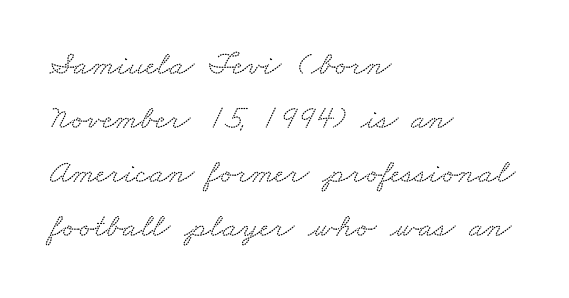
{"serif": "yes", "width": "wide", "stroke_contrast": "low", "x_height": "small", "monospaced": "no", "underline": "no", "align": "left", "line_spacing": "normal", "line_spacing_ratio": 1.59, "letter_spacing": "normal", "letter_spacing_em": 0.0, "glyph_px": 34}
